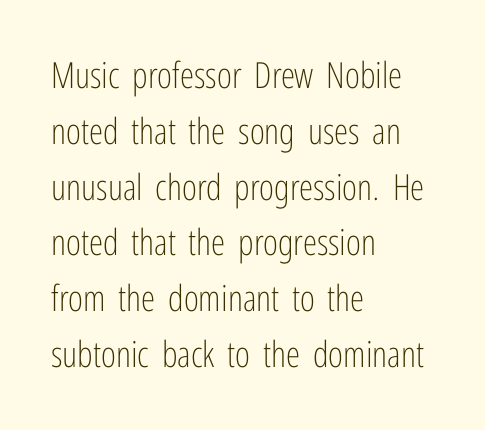
Stems and bowls with no extra thickness — not bold. The designer went with a sans here, leaving each stem footless. The font's upright variant was chosen for this text. The foot of each line stays bare and open. Compared with typical body copy, the letter spacing here is the same.
